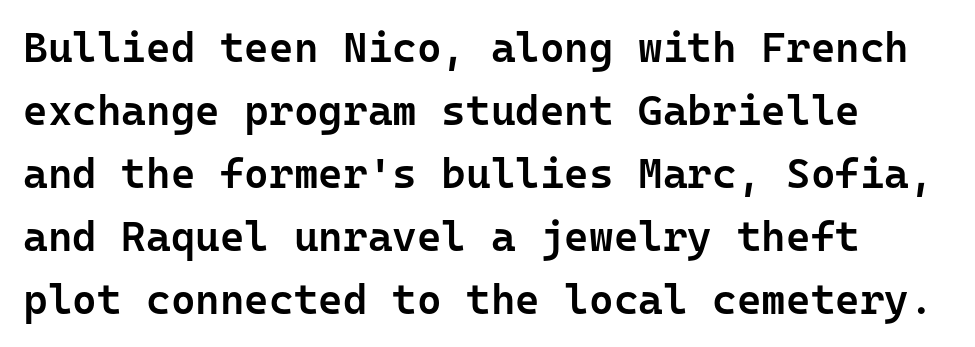
Q: Is the text bold? A: Semi-bold.
Q: Is the text italic (slanted)? A: No, it is upright.
Q: Is the typeface a serif or a sans-serif typeface? A: Sans-serif.
Q: Is the text underlined? A: No.
Q: Is the spacing between letters normal or unusually wide? A: Normal.
Q: Is the spacing between lines tight, normal or loose? A: Normal.
Q: Width (condensed, normal, or wide)? A: Normal.
Q: Stroke contrast? A: Low.
Q: x-height? A: Medium.
Q: Monospaced? A: Yes.
